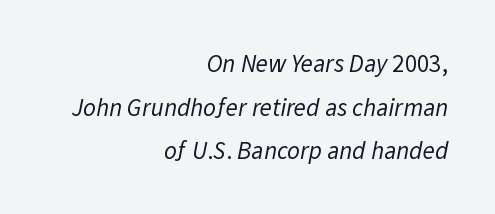
The typesetter chose a ragged-left arrangement here. The space directly below the letters is spotless. The face used here is rendered with its standard letterfit. Bold? No — there's no thickening of the strokes.
